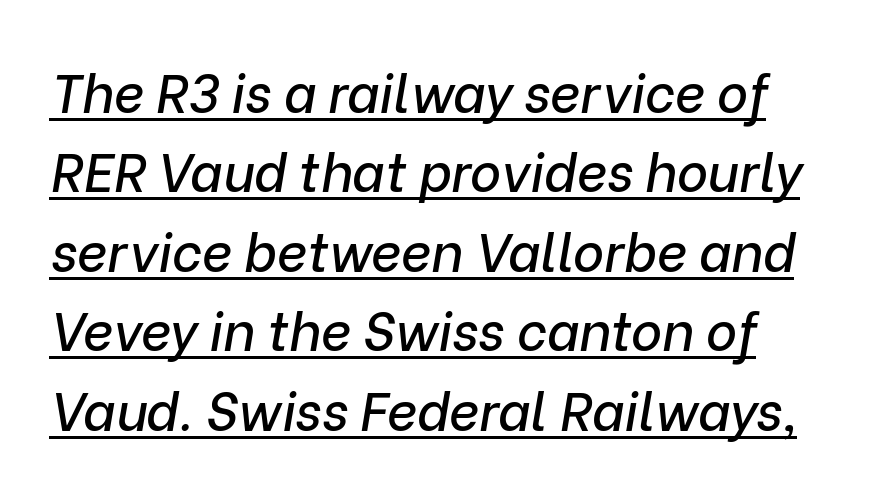
The passage shown is typed in a proportional face where columns would drift. Check the space under the baseline: a stroke is drawn there. Whoever set this chose a conventional vertical rhythm. This sample uses an oblique cut, with every glyph tilted off the vertical. The letterforms sit shoulder to shoulder at normal distance.
